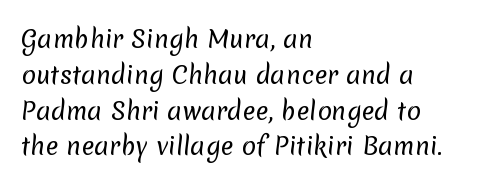
Q: Is the text bold? A: No.
Q: Is the text underlined? A: No.
Q: How is the paragraph aligned? A: Left-aligned.
Q: Is the spacing between letters normal or unusually wide? A: Normal.
Q: Is the spacing between lines tight, normal or loose? A: Normal.
